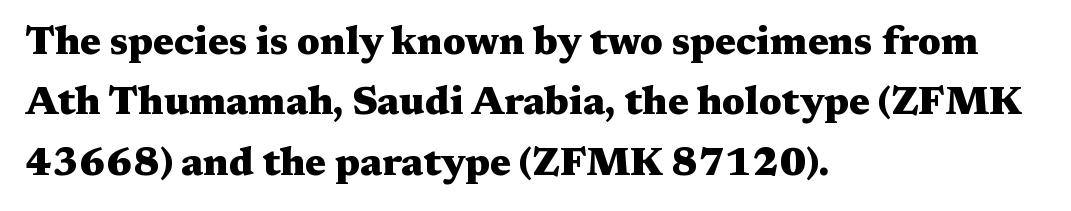
The image shows 39 px heavy, wide serif type, upright; set left-aligned, normal line spacing (1.55x), normal letter spacing, not underlined; medium stroke contrast and a medium x-height.
